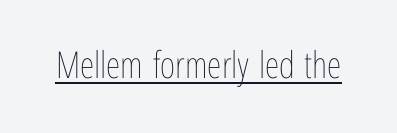
The image shows 37 px thin, condensed type, upright; set normal letter spacing, underlined; low stroke contrast and a medium x-height.
